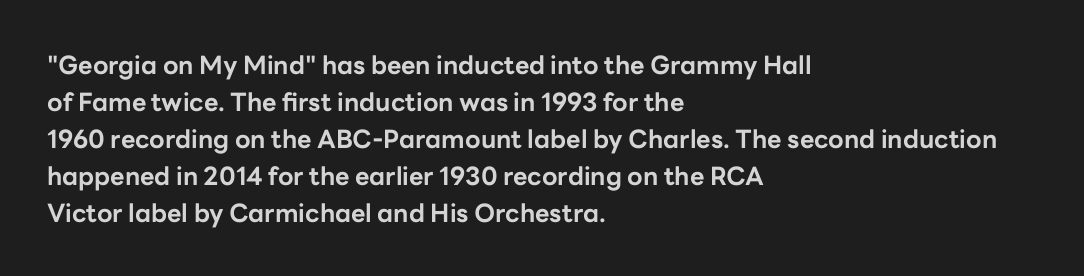
Horizontally, the lines are justified to the leading edge only. These words are printed bold, with thick strokes throughout. These lines sit exactly where default settings would place them. Every character sits straight up, as roman type does. Beneath every word, the page is bare.
